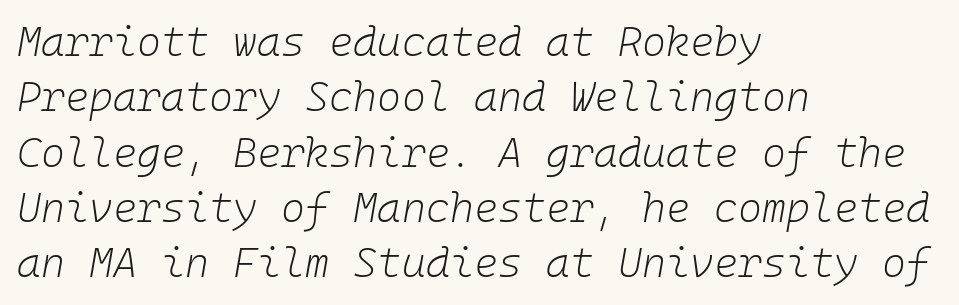
What's the leading like? Ordinary, nothing unusual. The words here are not underlined. Compared with a centered layout, this one pins lines to the left instead. Tracking here is standard; glyphs follow each other at the usual distance.
